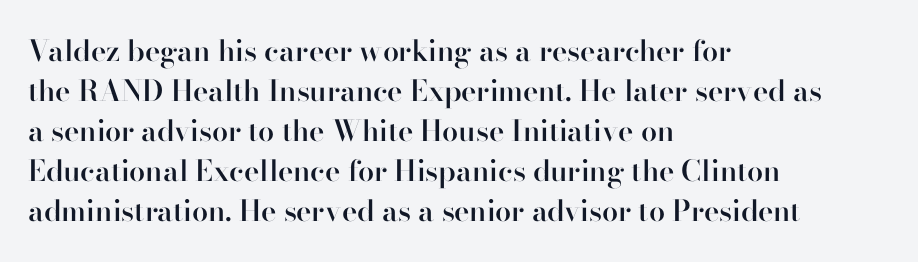
The face used here is proportionally spaced, like ordinary book or web type. The letters sit at their default tracking, neither squeezed nor spread. Slightly chunky letters — semibold, I'd say, not full bold. One-word summary of the alignment: left. This rendering features lettering with no underline.
